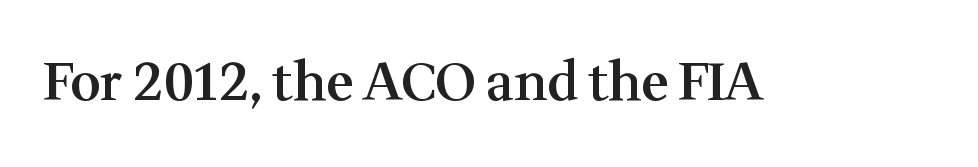
The horizontal fit of the characters is conventional and even. Small tapered or slab feet sit at the stroke ends, so this counts as serif. The space beneath each line is pristine and unruled. Set as a demibold, roughly 600 on the weight scale. The letters stand upright; this is a roman face. Varying glyph widths throughout — classic text-font behaviour.
